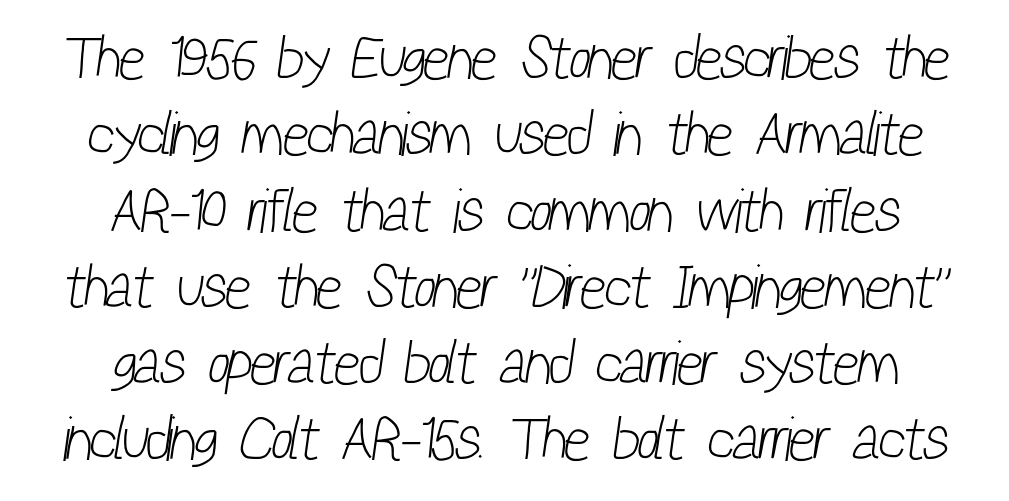
Q: Is the text bold? A: No.
Q: Is the typeface a serif or a sans-serif typeface? A: Sans-serif.
Q: Is the text underlined? A: No.
Q: How is the paragraph aligned? A: Centered.
Q: Is the spacing between letters normal or unusually wide? A: Normal.
Q: Width (condensed, normal, or wide)? A: Condensed.
Q: Stroke contrast? A: Low.
Q: x-height? A: Medium.
Q: Monospaced? A: No.
